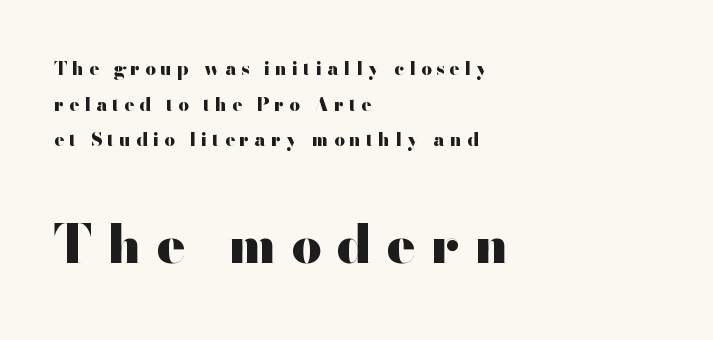
Each letter's strokes conclude bluntly, with no projecting serifs. Italic: no, the glyphs are upright roman. How are the letters spaced? Widely, with obvious added tracking. Anything drawn beneath the words? Only blank space. The passage shown stacks its lines with a broad gap. A typesetter would call this proportional, since set widths differ per character.
